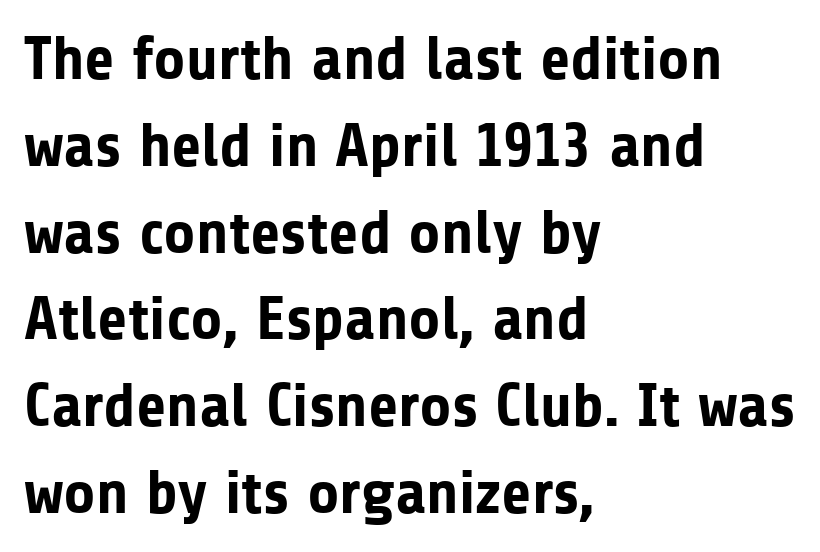
{"serif": "no", "italic": "no", "bold": "yes", "weight": "bold", "width": "normal", "stroke_contrast": "low", "x_height": "medium", "monospaced": "no", "underline": "no", "align": "left", "line_spacing": "normal", "line_spacing_ratio": 1.4, "letter_spacing": "normal", "letter_spacing_em": 0.0, "glyph_px": 62}
